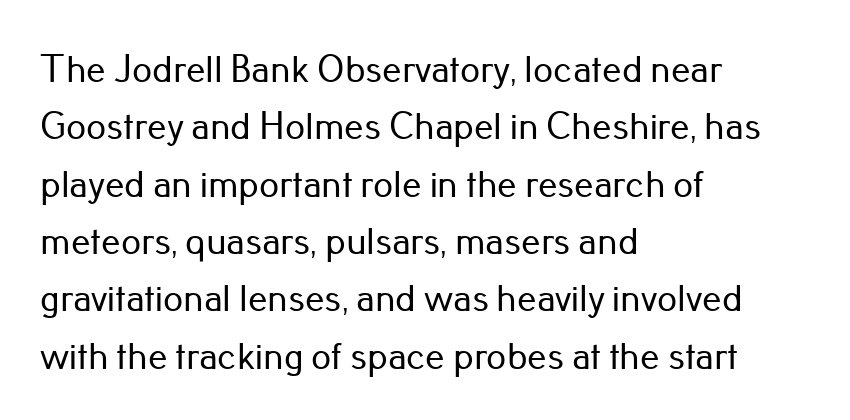
{"serif": "no", "italic": "no", "width": "normal", "stroke_contrast": "low", "x_height": "small", "monospaced": "no", "underline": "no", "align": "left", "line_spacing": "normal", "line_spacing_ratio": 1.47, "letter_spacing": "normal", "letter_spacing_em": 0.0, "glyph_px": 39}
